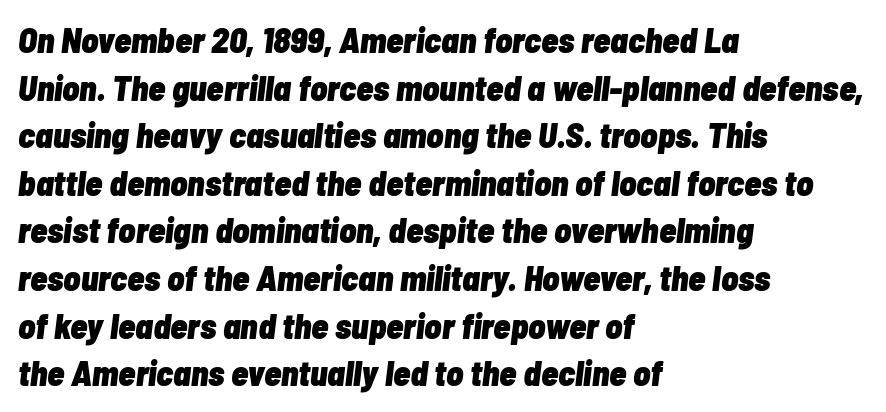
Looking at the ascenders, they clearly lean. The typesetter chose a ragged-right arrangement here. You could not count columns in this text — the font is proportionally spaced. Line spacing here is normal.
